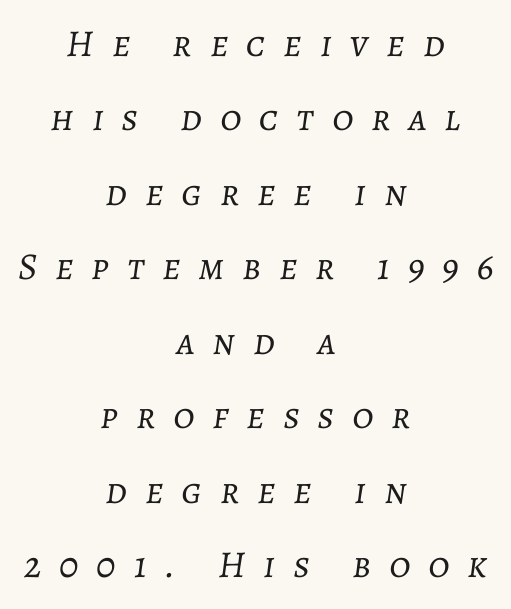
The image shows 38 px light type, italic (leaning right); set centered, loose line spacing (1.96x), unusually wide letter spacing (+0.47 em), not underlined; low stroke contrast and a medium x-height.
